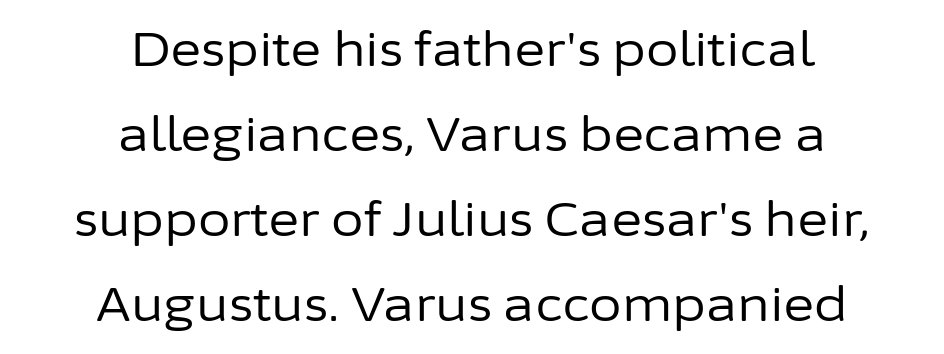
The glyphs in this specimen are sans serif. A clean baseline with only descenders dipping below it. The compositor balanced each line on the midline. Observe the ordinary spacing: letters are neighbours, not strangers.
